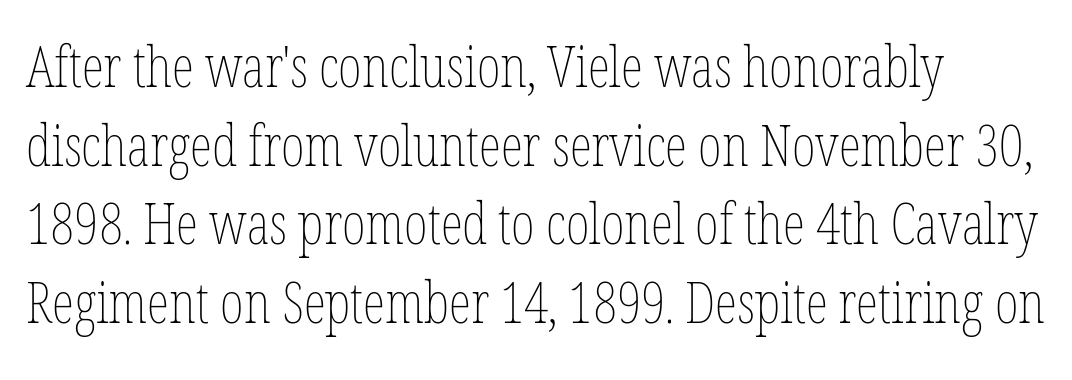
Interline gaps are of average width in this sample. Quick note: not italic, upright. No extra ink here — the face is not bold. The passage shown has conventional tracking throughout. Decoration check: the copy has no underline.
